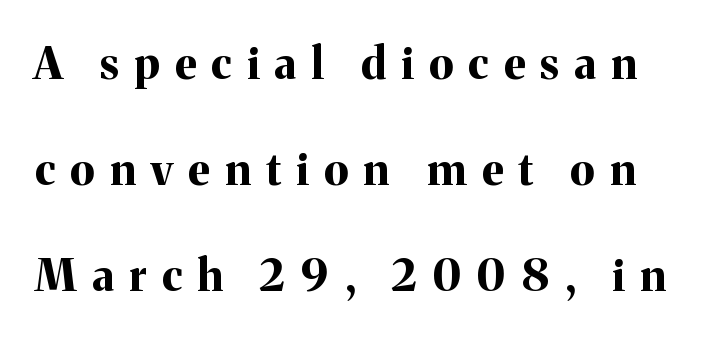
{"serif": "yes", "italic": "no", "bold": "yes", "weight": "bold", "width": "normal", "stroke_contrast": "medium", "x_height": "medium", "monospaced": "no", "underline": "no", "line_spacing": "loose", "line_spacing_ratio": 2.41, "letter_spacing": "wide", "letter_spacing_em": 0.35, "glyph_px": 44}
